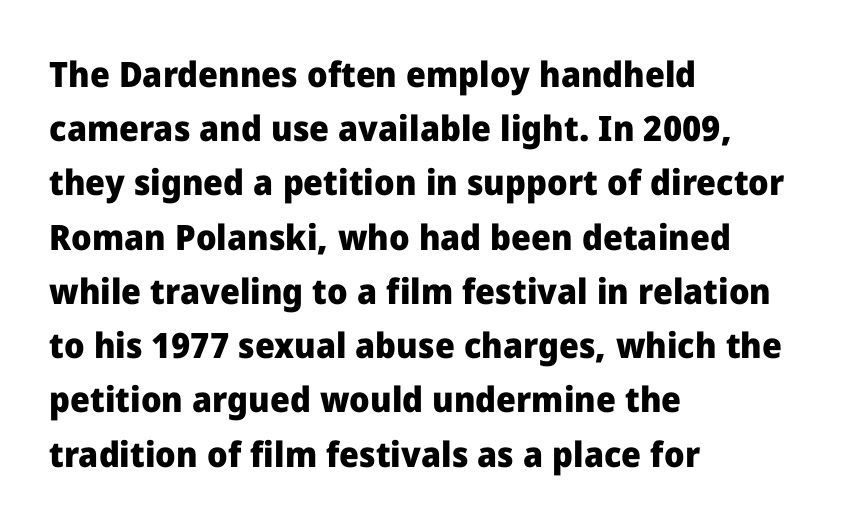
The image shows 35 px heavy sans-serif type, upright; set left-aligned, normal line spacing (1.55x), normal letter spacing, not underlined; low stroke contrast and a medium x-height.
